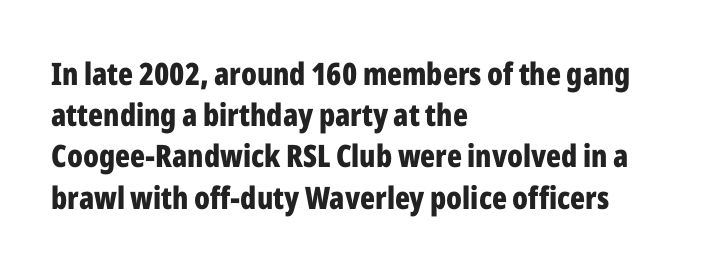
Q: Is the text bold? A: Yes.
Q: Is the text italic (slanted)? A: No, it is upright.
Q: Is the typeface a serif or a sans-serif typeface? A: Sans-serif.
Q: Is the text underlined? A: No.
Q: How is the paragraph aligned? A: Left-aligned.
Q: Is the spacing between letters normal or unusually wide? A: Normal.
Q: Is the spacing between lines tight, normal or loose? A: Normal.
Q: Width (condensed, normal, or wide)? A: Condensed.
Q: Stroke contrast? A: Low.
Q: x-height? A: Medium.
Q: Monospaced? A: No.
